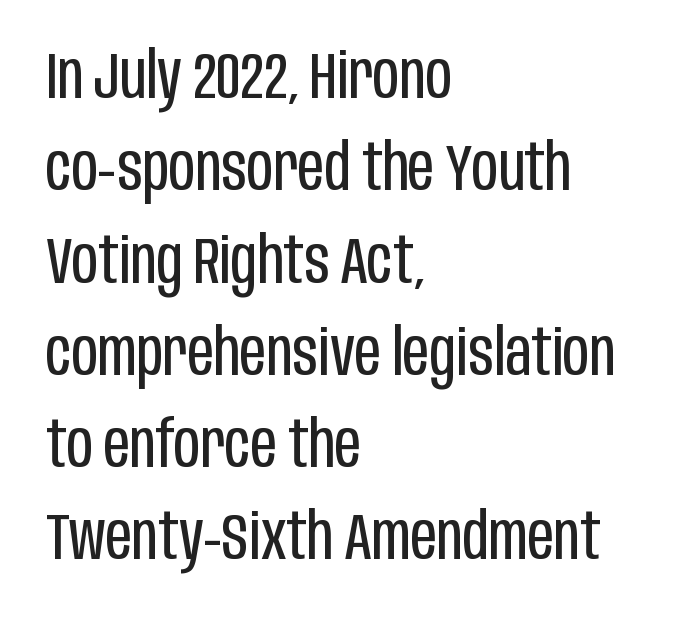
Q: Is the text bold? A: No.
Q: Is the text italic (slanted)? A: No, it is upright.
Q: Is the typeface a serif or a sans-serif typeface? A: Sans-serif.
Q: Is the text underlined? A: No.
Q: How is the paragraph aligned? A: Left-aligned.
Q: Is the spacing between letters normal or unusually wide? A: Normal.
Q: Is the spacing between lines tight, normal or loose? A: Normal.
Q: Width (condensed, normal, or wide)? A: Condensed.
Q: Stroke contrast? A: Low.
Q: x-height? A: Large.
Q: Monospaced? A: No.
